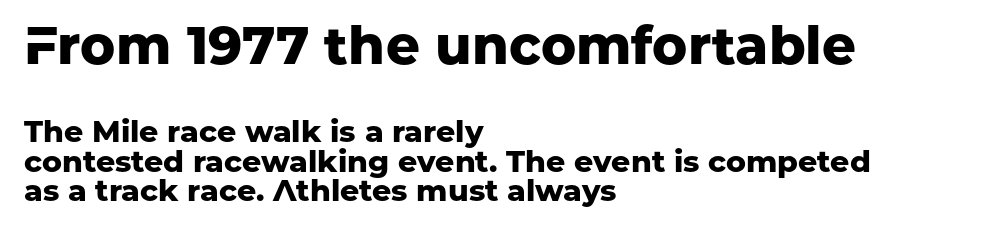
Bare-footed words on every line. A typesetter would call this leading minimal, almost set solid. Tracking here is standard; glyphs follow each other at the usual distance. Heft: maximum for text — a bold. Do the characters align in a grid? No, the font is proportional. The font's upright variant was chosen for this text.
